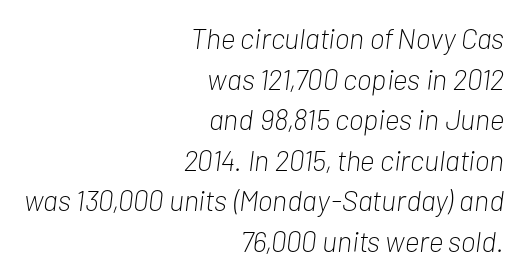
{"italic": "yes", "lean": "right", "slant_degrees": 7, "bold": "no", "weight": "light", "width": "condensed", "stroke_contrast": "low", "x_height": "medium", "monospaced": "no", "underline": "no", "align": "right", "line_spacing": "normal", "line_spacing_ratio": 1.4, "letter_spacing": "normal", "letter_spacing_em": 0.0, "glyph_px": 29}
